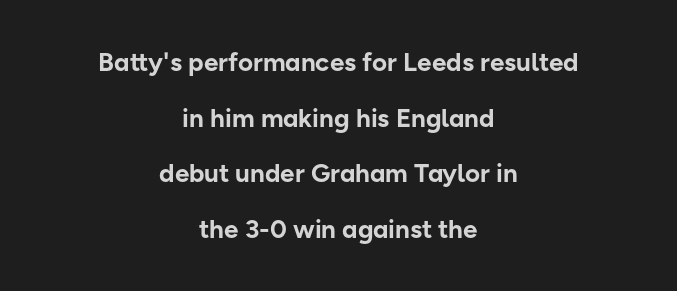
{"italic": "no", "bold": "yes", "underline": "no", "align": "center", "line_spacing": "loose", "line_spacing_ratio": 2.14, "letter_spacing": "normal", "letter_spacing_em": 0.0, "glyph_px": 26}
